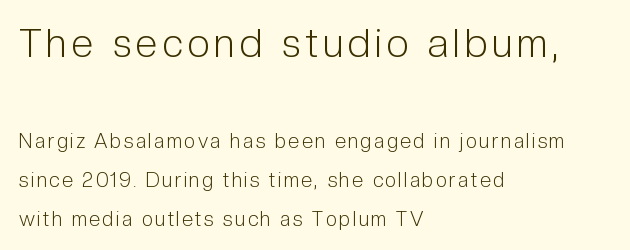
{"serif": "no", "italic": "no", "bold": "no", "weight": "light", "width": "condensed", "stroke_contrast": "low", "x_height": "medium", "monospaced": "no", "underline": "no", "align": "left", "line_spacing": "loose", "line_spacing_ratio": 1.95, "larger_block": "first", "size_ratio": 2.0, "glyph_px": 40}
